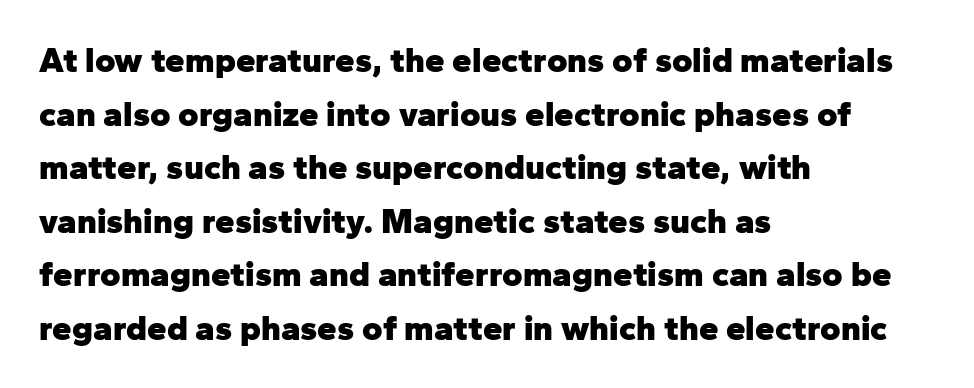
Q: Is the text bold? A: Yes.
Q: Is the text italic (slanted)? A: No, it is upright.
Q: Is the typeface a serif or a sans-serif typeface? A: Sans-serif.
Q: Is the text underlined? A: No.
Q: How is the paragraph aligned? A: Left-aligned.
Q: Is the spacing between letters normal or unusually wide? A: Normal.
Q: Is the spacing between lines tight, normal or loose? A: Normal.
Q: Width (condensed, normal, or wide)? A: Normal.
Q: Stroke contrast? A: Low.
Q: x-height? A: Medium.
Q: Monospaced? A: No.
